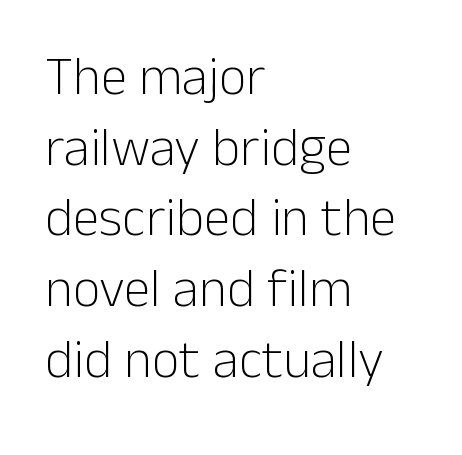
{"serif": "no", "italic": "no", "bold": "no", "weight": "light", "width": "normal", "stroke_contrast": "low", "x_height": "medium", "monospaced": "no", "underline": "no", "align": "left", "line_spacing": "normal", "line_spacing_ratio": 1.31, "letter_spacing": "normal", "letter_spacing_em": 0.0, "glyph_px": 54}
